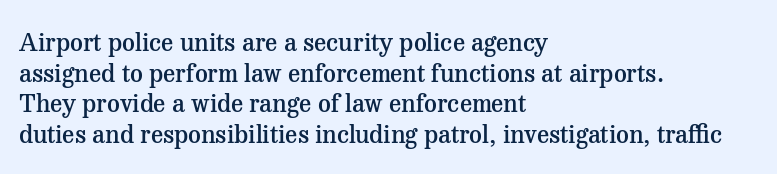
{"italic": "no", "bold": "semi", "underline": "no", "align": "left", "line_spacing_ratio": 1.23, "letter_spacing": "normal", "letter_spacing_em": 0.0, "glyph_px": 25}
